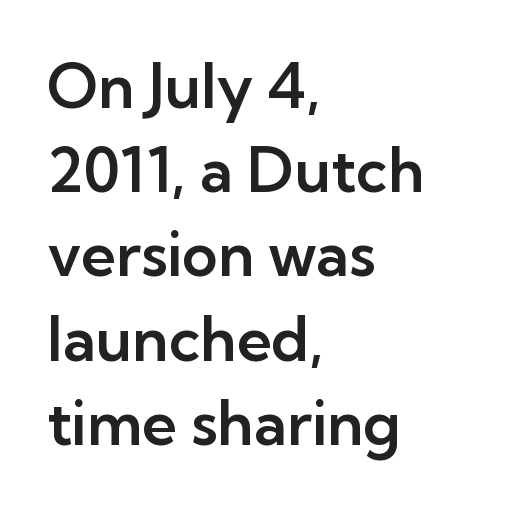
The line texture is even and compact thanks to regular tracking. The area under the type is left untouched. Do the letters lean? They stand straight. Does the leading feel generous? No, just average. Here the designer chose a conventional face with non-uniform glyph widths. The text was rendered using a sans face with plain stroke endings.
